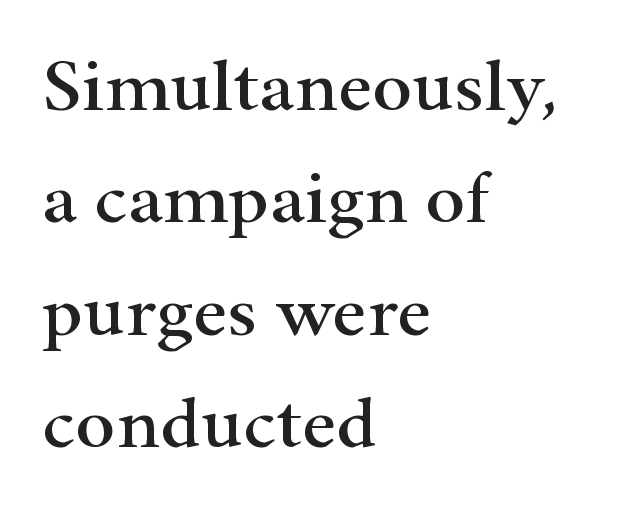
Rule under the text: the space is simply empty. If you drew a ruler down the left edge, every line would touch it. Students, observe: this is what conventionally led text looks like. The typography opts for an upright posture over an oblique one. A typesetter would call this proportional, since set widths differ per character.
